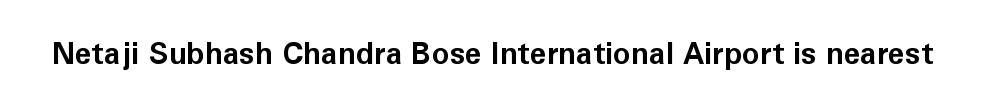
The specimen reads as upright at a glance. In terms of letterform style, serifs are entirely absent. What stands out about the letter spacing? Nothing — it is the standard amount. Chunky letters — that's bold for sure. Proportional: the letters do not fall into vertical columns. Check under the words: just untouched page.
